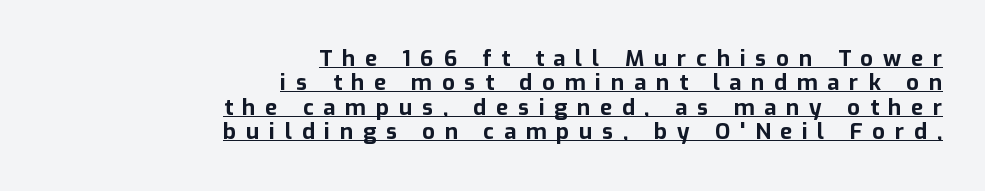
This sample uses an upright cut, with every glyph sitting square on the baseline. Successive baselines arrive quickly, one right under another. Tracking value appears strongly positive — letters spread wide. These lines are set flush right with a ragged left edge.
